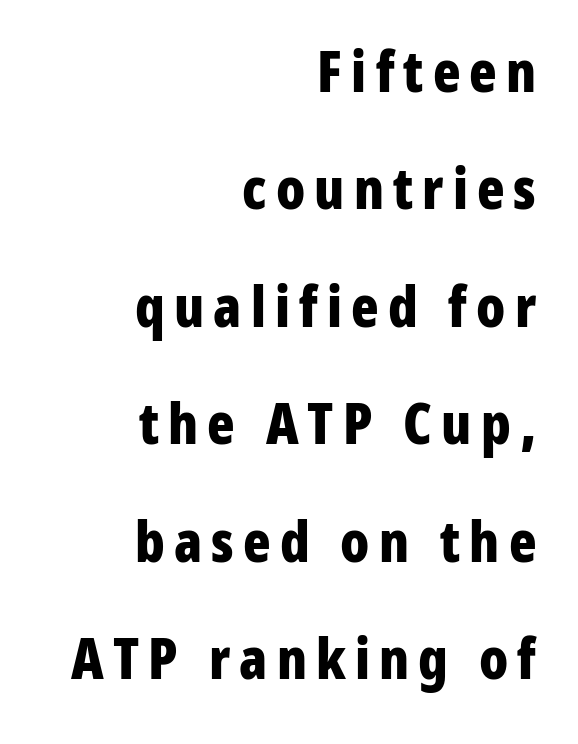
Q: Is the text bold? A: Yes.
Q: Is the text italic (slanted)? A: No, it is upright.
Q: Is the typeface a serif or a sans-serif typeface? A: Sans-serif.
Q: Is the text underlined? A: No.
Q: How is the paragraph aligned? A: Right-aligned.
Q: Is the spacing between lines tight, normal or loose? A: Loose.
Q: Width (condensed, normal, or wide)? A: Condensed.
Q: Stroke contrast? A: Low.
Q: x-height? A: Medium.
Q: Monospaced? A: No.
